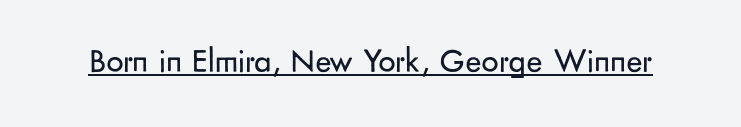
{"serif": "no", "italic": "no", "bold": "no", "weight": "regular", "width": "normal", "stroke_contrast": "low", "x_height": "small", "monospaced": "no", "underline": "yes", "letter_spacing": "normal", "letter_spacing_em": 0.0, "glyph_px": 34}
